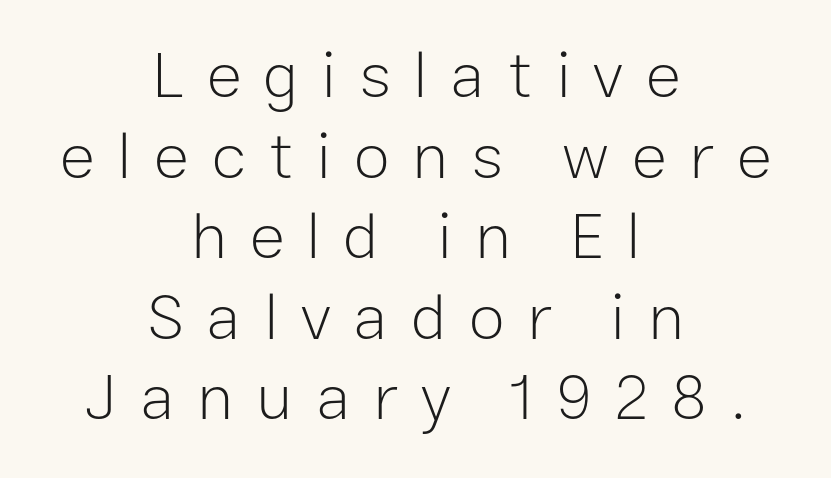
The lines are quadded center. A bare baseline throughout the passage. Looks like regular typesetting: each glyph gets only the width it needs. The designer went with a sans here, leaving each stem footless. Display-style spreading of the glyphs; the letterfit is very open. Unlike italic type, these characters show no tilt at all.
